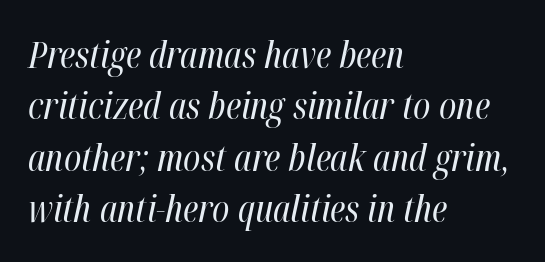
The axis of the letterforms is tilted away from vertical. Line starts are locked; line ends wander. Honestly, the letter spacing is just normal — you wouldn't notice it. Each letter keeps its own natural width here, so spacing adapts to shape. Clear beneath every line of the passage. Leading: standard.
